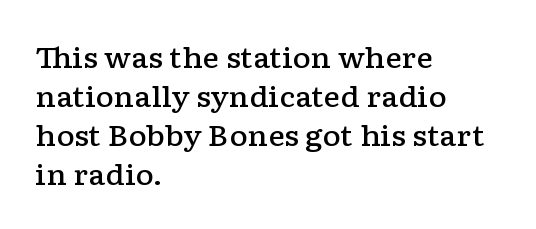
The image shows 28 px semibold, wide serif type, upright; set left-aligned, normal line spacing (1.39x), normal letter spacing, not underlined; low stroke contrast and a medium x-height.
